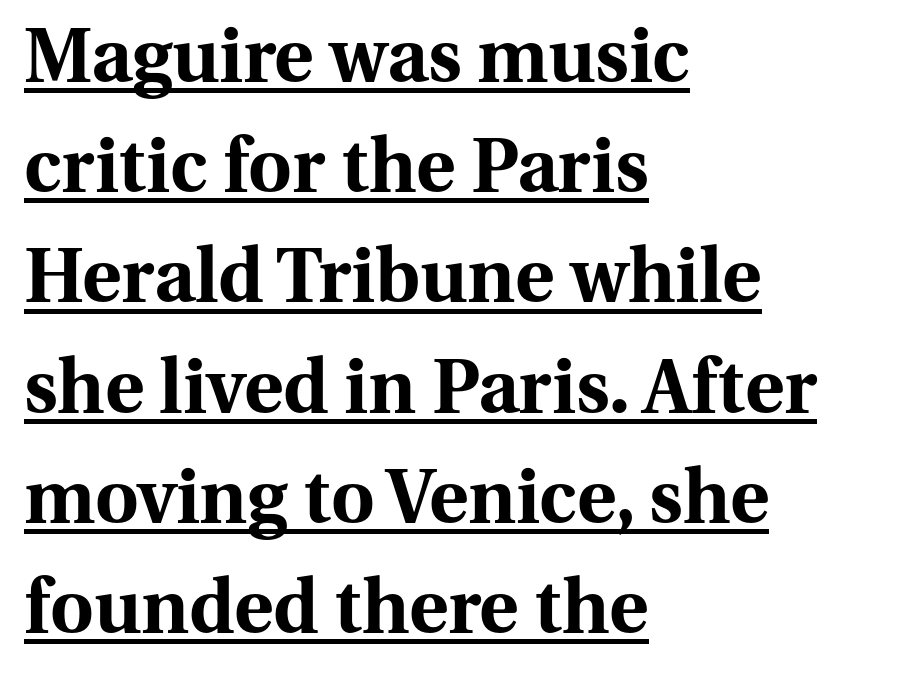
{"serif": "yes", "italic": "no", "bold": "yes", "weight": "bold", "width": "normal", "stroke_contrast": "medium", "x_height": "medium", "monospaced": "no", "underline": "yes", "align": "left", "line_spacing": "normal", "line_spacing_ratio": 1.47, "letter_spacing": "normal", "letter_spacing_em": 0.0, "glyph_px": 75}
